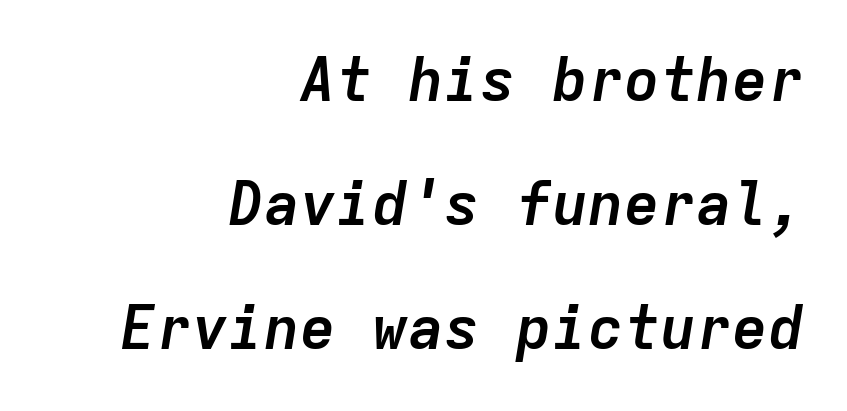
{"italic": "yes", "lean": "right", "slant_degrees": 9, "bold": "yes", "weight": "semibold", "width": "normal", "stroke_contrast": "low", "x_height": "medium", "monospaced": "yes", "underline": "no", "align": "right", "line_spacing": "loose", "line_spacing_ratio": 2.07, "letter_spacing": "normal", "letter_spacing_em": 0.0, "glyph_px": 60}
